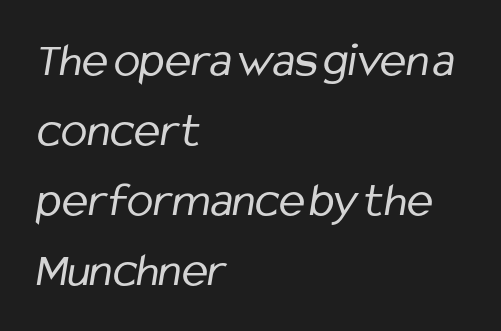
The passage shown is not bold in any degree. The setting favours the left margin, as ordinary paragraphs usually do. Unmarked baselines from the first word to the last. Note the varied advance widths — an 'i' is clearly narrower than an 'm'. Letter spacing: default.
